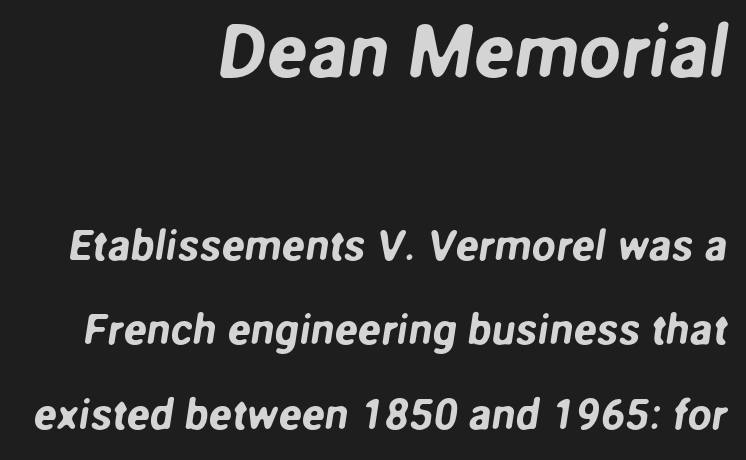
The image shows 75 px sans-serif type; set right-aligned, loose line spacing (1.96x), normal letter spacing, not underlined; the first (top) block is 1.74x larger; low stroke contrast and a medium x-height.
